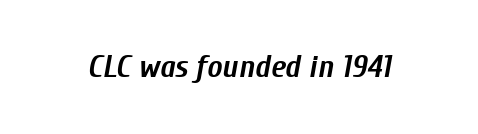
The image shows 32 px semibold, condensed type, italic (leaning right); set normal letter spacing, not underlined; low stroke contrast and a medium x-height.
